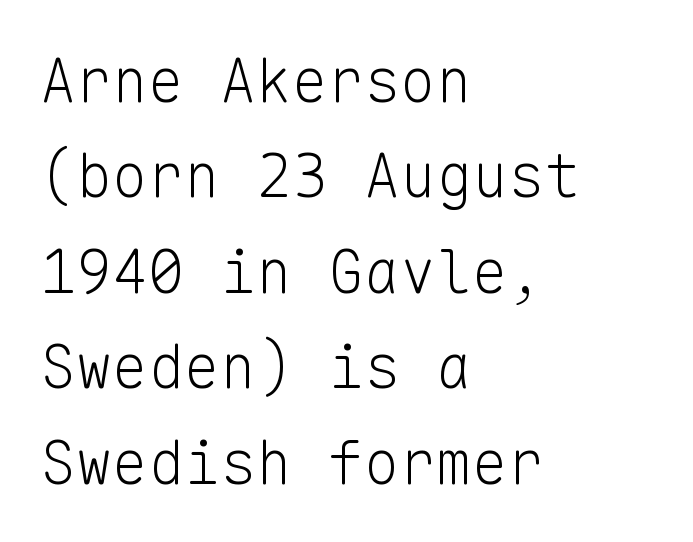
The text was rendered using a sans face with plain stroke endings. Short and long lines alike share a common starting point at left. The block of text has a typical density, with ordinary space between rows. These lines keep a tight, regular rhythm from letter to letter.
